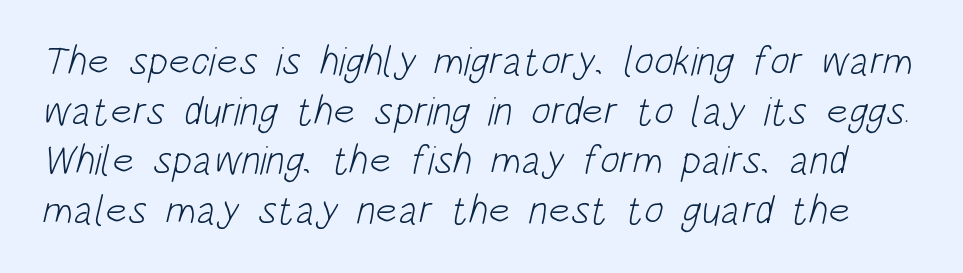
The image shows 41 px light, condensed sans-serif type; set line spacing 1.21x, normal letter spacing, not underlined; low stroke contrast and a large x-height.
